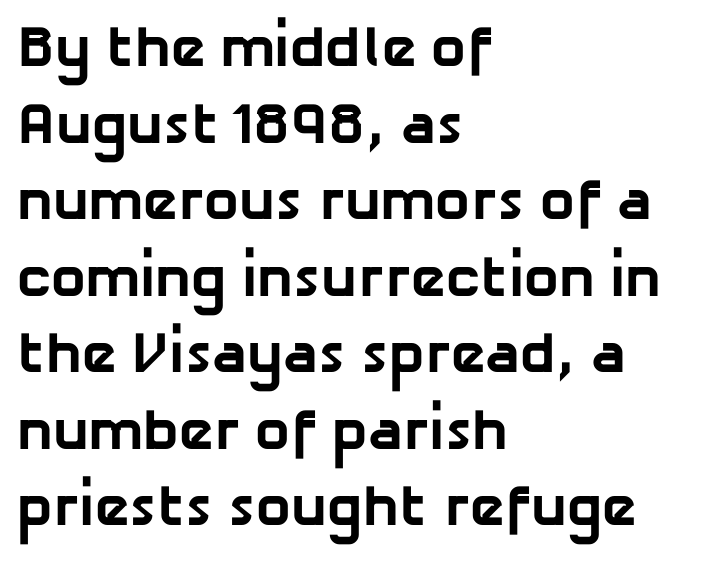
Q: Is the text bold? A: Yes.
Q: Is the typeface a serif or a sans-serif typeface? A: Sans-serif.
Q: Is the text underlined? A: No.
Q: How is the paragraph aligned? A: Left-aligned.
Q: Is the spacing between letters normal or unusually wide? A: Normal.
Q: Is the spacing between lines tight, normal or loose? A: Normal.
Q: Width (condensed, normal, or wide)? A: Normal.
Q: Stroke contrast? A: Low.
Q: x-height? A: Medium.
Q: Monospaced? A: No.
